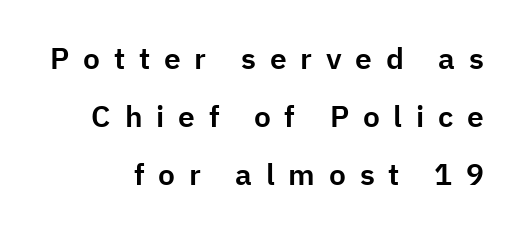
{"serif": "no", "italic": "no", "width": "normal", "stroke_contrast": "low", "x_height": "medium", "monospaced": "no", "underline": "no", "line_spacing": "loose", "line_spacing_ratio": 1.93, "letter_spacing": "wide", "letter_spacing_em": 0.46, "glyph_px": 30}
